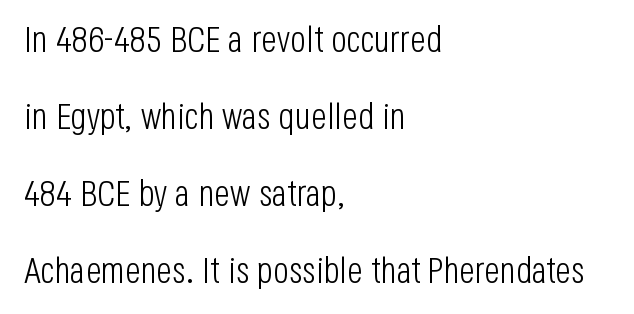
{"serif": "no", "italic": "no", "bold": "no", "weight": "light", "width": "condensed", "stroke_contrast": "low", "x_height": "large", "monospaced": "no", "underline": "no", "align": "left", "line_spacing": "loose", "line_spacing_ratio": 2.08, "letter_spacing": "normal", "letter_spacing_em": 0.0, "glyph_px": 37}
